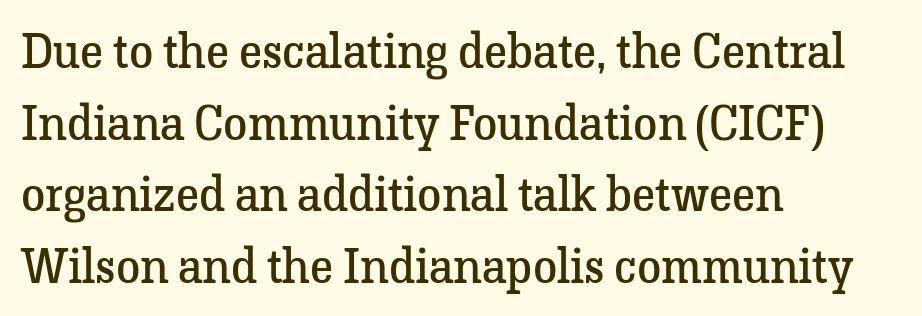
{"serif": "yes", "italic": "no", "bold": "no", "weight": "regular", "width": "normal", "stroke_contrast": "low", "x_height": "medium", "monospaced": "no", "underline": "no", "align": "left", "line_spacing": "normal", "line_spacing_ratio": 1.46, "letter_spacing": "normal", "letter_spacing_em": 0.0, "glyph_px": 49}
